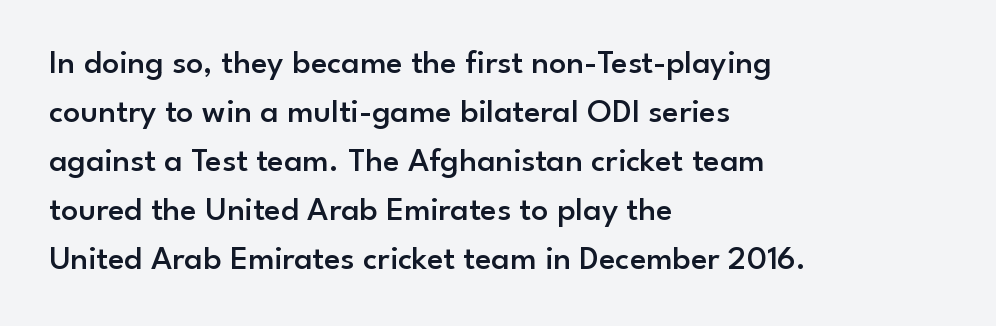
Q: Is the text bold? A: Semi-bold.
Q: Is the text italic (slanted)? A: No, it is upright.
Q: Is the typeface a serif or a sans-serif typeface? A: Sans-serif.
Q: Is the text underlined? A: No.
Q: How is the paragraph aligned? A: Left-aligned.
Q: Is the spacing between letters normal or unusually wide? A: Normal.
Q: Is the spacing between lines tight, normal or loose? A: Normal.
Q: Width (condensed, normal, or wide)? A: Normal.
Q: Stroke contrast? A: Low.
Q: x-height? A: Small.
Q: Monospaced? A: No.
